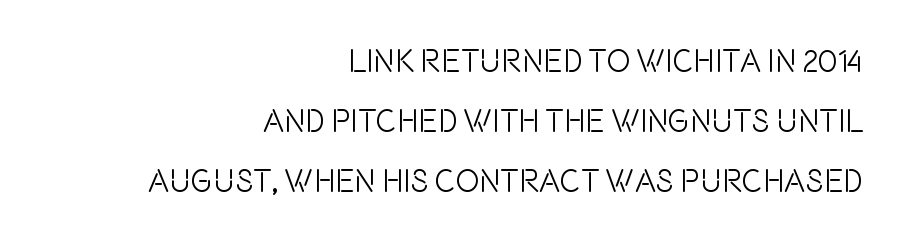
{"serif": "no", "italic": "no", "bold": "no", "weight": "light", "width": "condensed", "stroke_contrast": "low", "x_height": "large", "monospaced": "no", "underline": "no", "align": "right", "line_spacing_ratio": 1.87, "letter_spacing": "normal", "letter_spacing_em": 0.0, "glyph_px": 32}
